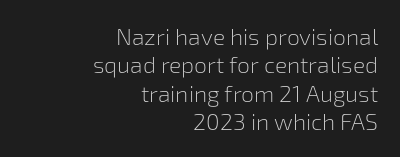
Q: Is the text bold? A: No.
Q: Is the text italic (slanted)? A: No, it is upright.
Q: Is the text underlined? A: No.
Q: How is the paragraph aligned? A: Right-aligned.
Q: Is the spacing between letters normal or unusually wide? A: Normal.
